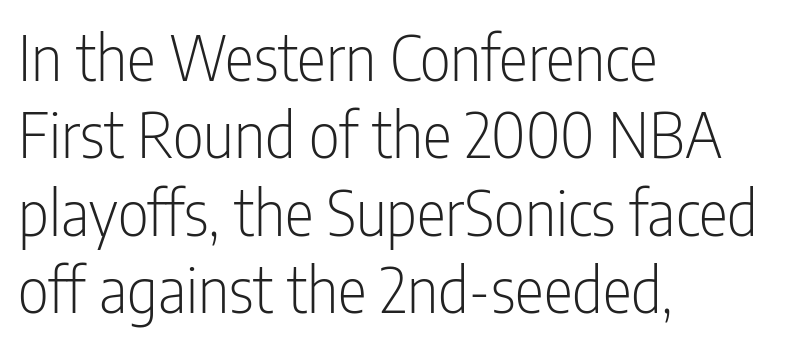
The image shows 61 px light, condensed sans-serif type, upright; set left-aligned, normal line spacing (1.27x), normal letter spacing, not underlined; low stroke contrast and a medium x-height.
